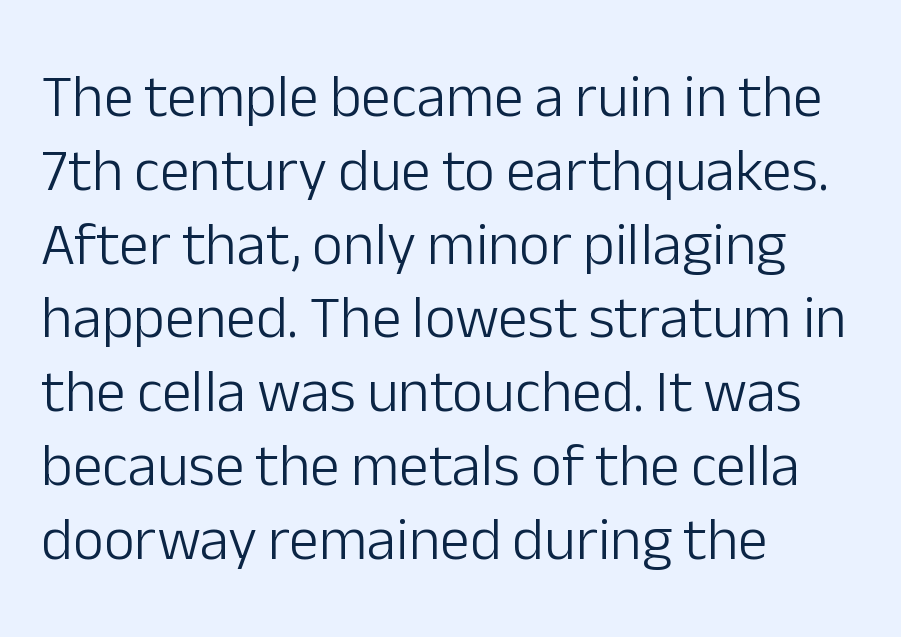
The image shows 60 px light sans-serif type, upright; set left-aligned, line spacing 1.23x, normal letter spacing, not underlined; low stroke contrast and a medium x-height.
